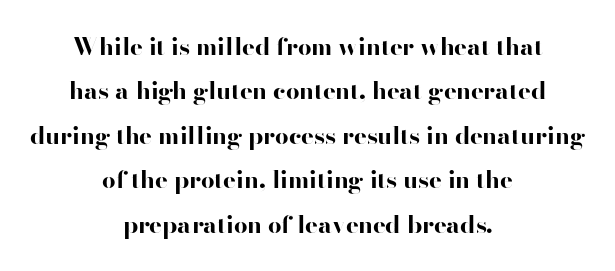
Q: Is the text bold? A: Yes.
Q: Is the text italic (slanted)? A: No, it is upright.
Q: Is the text underlined? A: No.
Q: How is the paragraph aligned? A: Centered.
Q: Is the spacing between letters normal or unusually wide? A: Normal.
